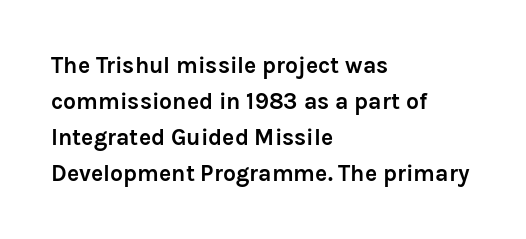
{"italic": "no", "bold": "yes", "underline": "no", "align": "left", "line_spacing": "normal", "line_spacing_ratio": 1.57, "letter_spacing": "normal", "letter_spacing_em": 0.0, "glyph_px": 23}
